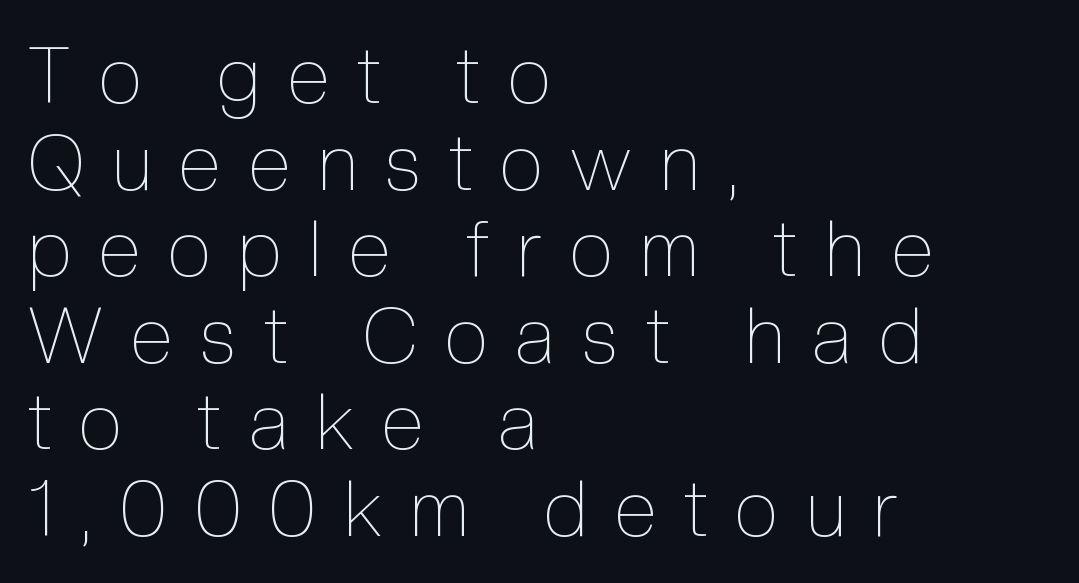
The image shows 78 px thin, condensed type, upright; set left-aligned, tight line spacing (1.11x), unusually wide letter spacing (+0.36 em), not underlined; a medium x-height.
